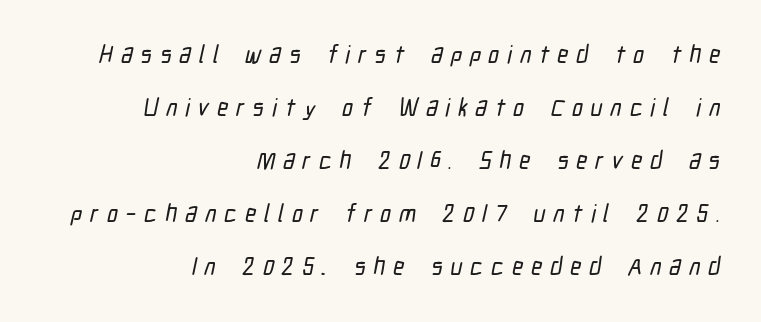
{"underline": "no", "align": "right", "line_spacing": "loose", "line_spacing_ratio": 2.21, "letter_spacing": "wide", "letter_spacing_em": 0.33, "glyph_px": 24}
